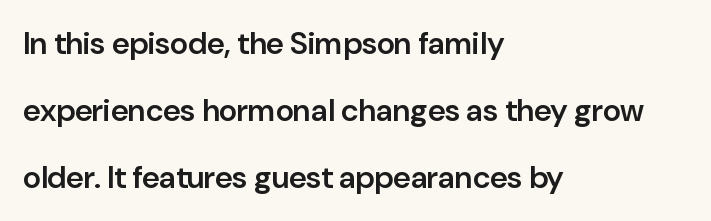
{"serif": "no", "italic": "no", "bold": "semi", "weight": "semibold", "width": "normal", "stroke_contrast": "low", "x_height": "medium", "monospaced": "no", "underline": "no", "align": "left", "line_spacing": "loose", "line_spacing_ratio": 2.16, "letter_spacing": "normal", "letter_spacing_em": 0.0, "glyph_px": 31}
